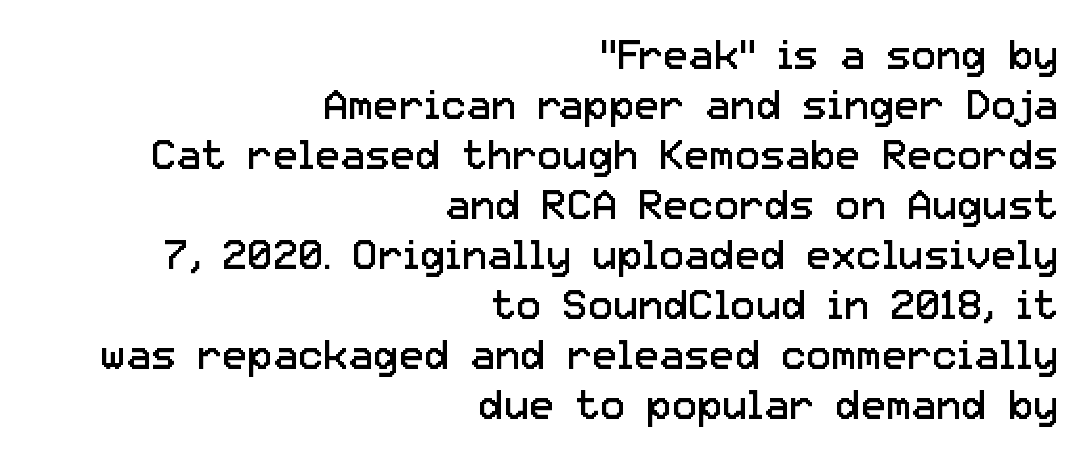
{"serif": "no", "italic": "no", "bold": "no", "weight": "regular", "width": "normal", "stroke_contrast": "low", "x_height": "medium", "monospaced": "no", "underline": "no", "align": "right", "line_spacing_ratio": 1.19, "letter_spacing": "normal", "letter_spacing_em": 0.0, "glyph_px": 42}
